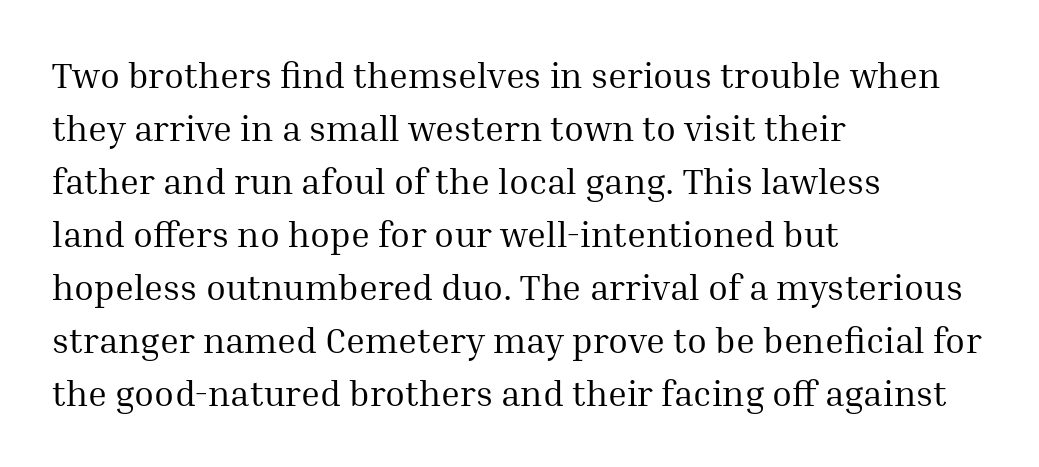
Stems and bowls with no extra thickness — not bold. Is this a sans? No — the strokes have serifs. Character widths vary here, with narrow letters taking less room than wide ones. This sample is left-justified, so line endings fall wherever the words run out. The passage shown has conventional tracking throughout. The designer left line spacing at the default.
